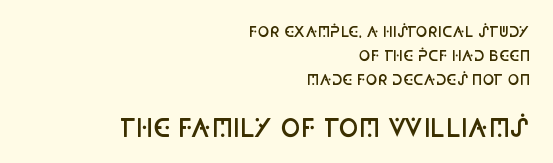
Q: Is the text bold? A: Semi-bold.
Q: Is the text italic (slanted)? A: No, it is upright.
Q: Is the text underlined? A: No.
Q: How is the paragraph aligned? A: Right-aligned.
Q: Is the spacing between letters normal or unusually wide? A: Normal.
Q: Which block of text is set in a larger size, the first (top) or the second (bottom)? A: The second (bottom) one.
